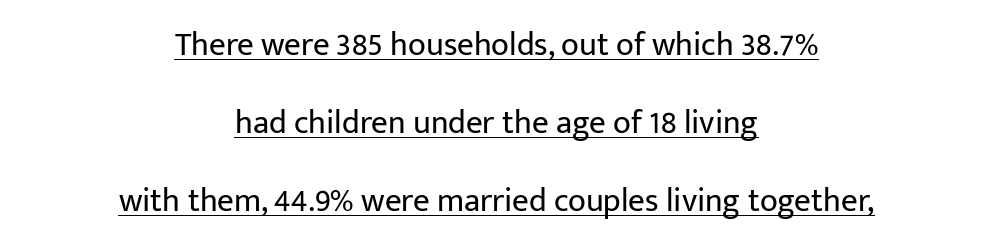
{"serif": "no", "italic": "no", "bold": "no", "weight": "regular", "width": "normal", "stroke_contrast": "low", "x_height": "medium", "monospaced": "no", "underline": "yes", "align": "center", "line_spacing": "loose", "line_spacing_ratio": 2.36, "letter_spacing": "normal", "letter_spacing_em": 0.0, "glyph_px": 33}
